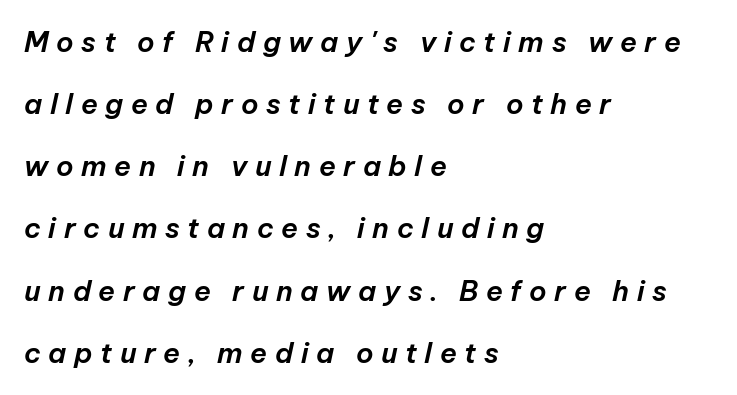
{"italic": "yes", "lean": "right", "slant_degrees": 12, "width": "normal", "stroke_contrast": "low", "x_height": "medium", "monospaced": "no", "underline": "no", "align": "left", "line_spacing": "loose", "line_spacing_ratio": 2.22, "letter_spacing": "wide", "letter_spacing_em": 0.27, "glyph_px": 28}
